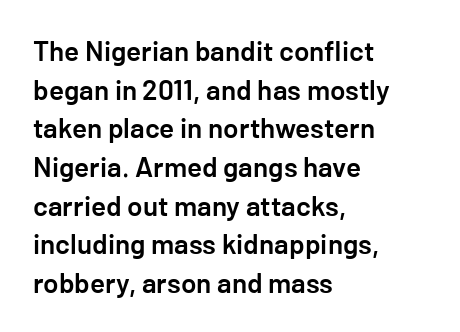
Teacher's note: observe the even left margin — that is flush-left alignment. This is the in-between weight designers call semibold or demi. Observe the ordinary spacing: letters are neighbours, not strangers. Words float on clear page, feet unadorned. If you measured baseline to baseline, you'd find a middling distance.
